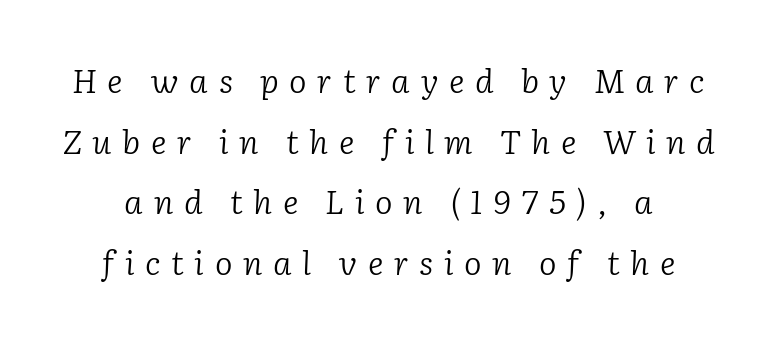
The image shows 33 px light serif type, italic (leaning right); set line spacing 1.84x, unusually wide letter spacing (+0.32 em), not underlined; low stroke contrast and a medium x-height.
